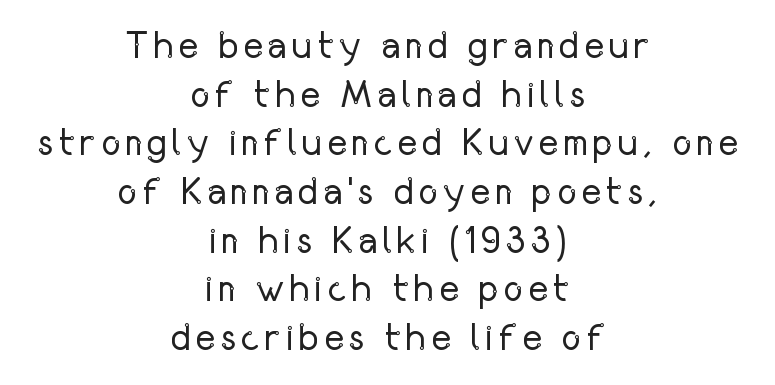
{"serif": "no", "italic": "no", "bold": "no", "weight": "regular", "width": "condensed", "stroke_contrast": "low", "x_height": "medium", "monospaced": "no", "underline": "no", "align": "center", "line_spacing": "normal", "line_spacing_ratio": 1.28, "glyph_px": 38}
